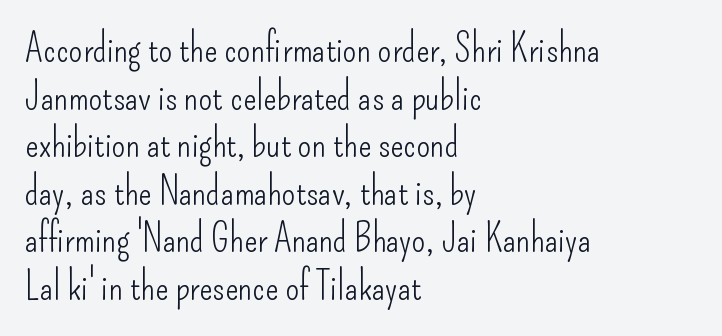
Type style note: lacks serifs. Compared with typical body copy, the letter spacing here is the same. Nothing heavy about these letters — not bold at all. The words here are not underlined. In CSS terms this would be text-align: left. This sample has the flowing, uneven cadence of proportional lettering.
